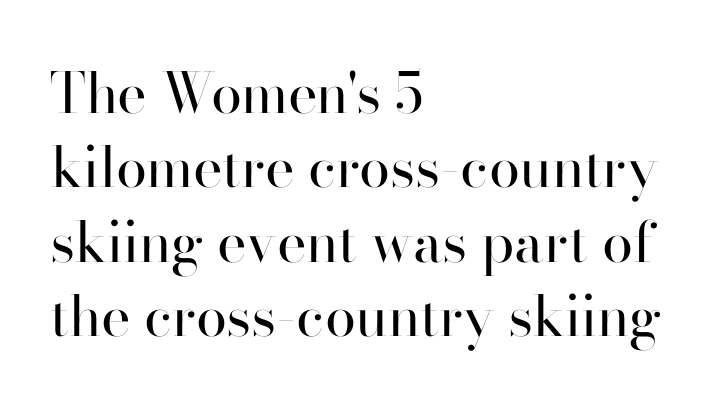
{"serif": "no", "italic": "no", "bold": "no", "weight": "regular", "width": "normal", "stroke_contrast": "high", "x_height": "small", "monospaced": "no", "underline": "no", "align": "left", "line_spacing": "normal", "line_spacing_ratio": 1.33, "letter_spacing": "normal", "letter_spacing_em": 0.0, "glyph_px": 56}
